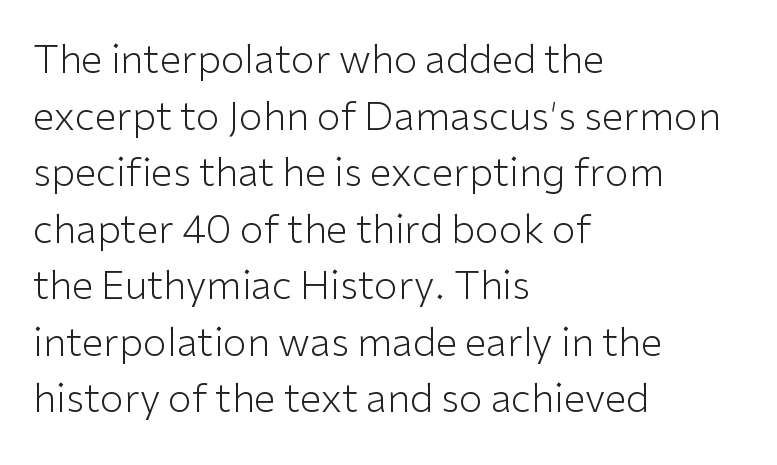
The image shows 39 px light sans-serif type, upright; set left-aligned, normal line spacing (1.45x), normal letter spacing, not underlined; low stroke contrast and a medium x-height.
